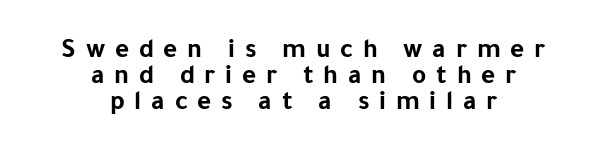
Q: Is the text bold? A: Yes.
Q: Is the text italic (slanted)? A: No, it is upright.
Q: Is the text underlined? A: No.
Q: How is the paragraph aligned? A: Centered.
Q: Is the spacing between letters normal or unusually wide? A: Unusually wide.
Q: Is the spacing between lines tight, normal or loose? A: Tight.
